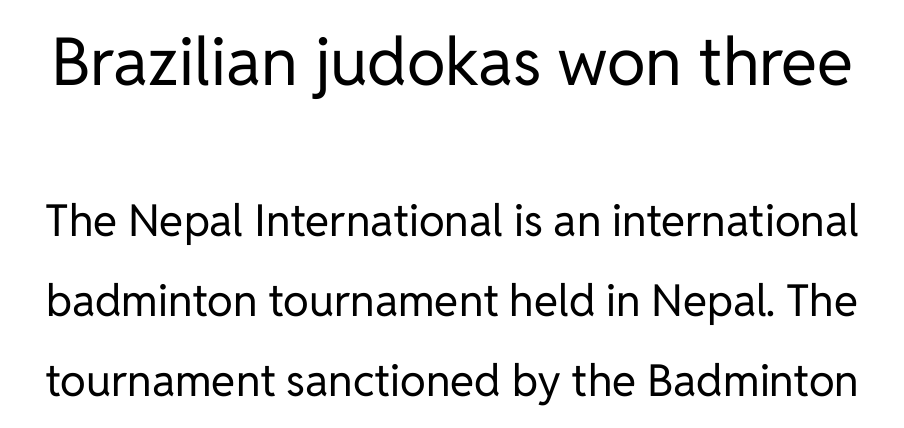
Letter spacing: default. The passage shown is not underscored anywhere. This rendering employs a face without finishing strokes, i.e., a sans-serif. Each letter keeps its own natural width here, so spacing adapts to shape. Unbolded letterforms with no extra heft. The upper block of text is set noticeably larger than the block beneath it.
